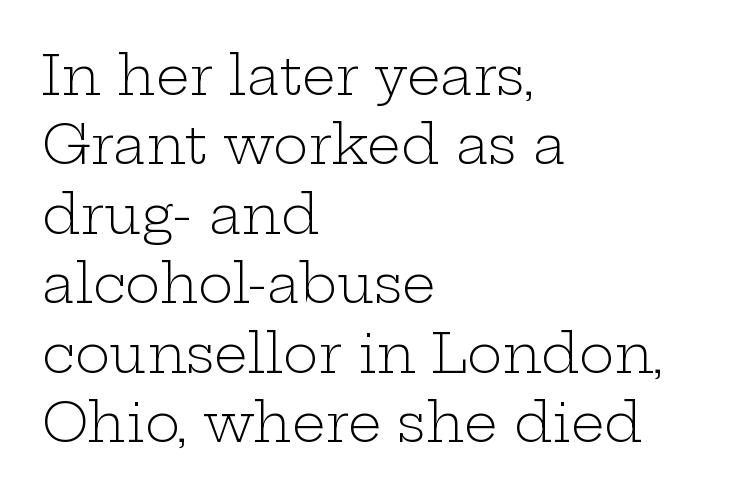
A typesetter would call this zero additional tracking. Character widths vary here, with narrow letters taking less room than wide ones. This rendering employs a face with finishing strokes, i.e., a serif. Anything drawn beneath the words? Only blank space. Compared with typical paragraphs, the rows here are spaced about the same. In CSS terms this would be text-align: left.
